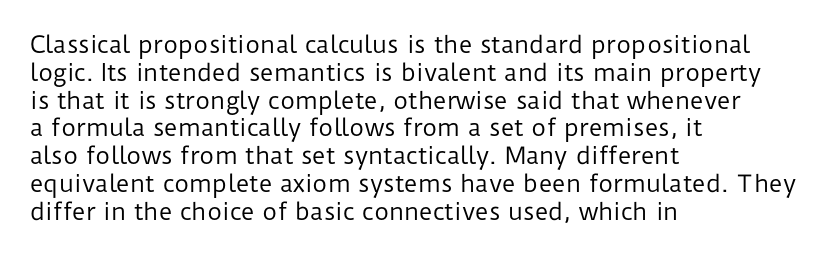
Q: Is the text bold? A: No.
Q: Is the text italic (slanted)? A: No, it is upright.
Q: Is the text underlined? A: No.
Q: How is the paragraph aligned? A: Left-aligned.
Q: Is the spacing between letters normal or unusually wide? A: Normal.
